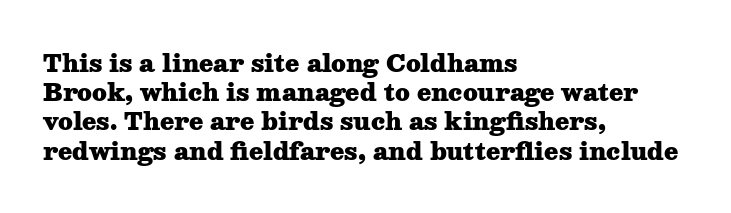
Is the block centered? No — it sits flush against the left margin. Strong, thick strokes mark this as bold type. Plain, unruled lines of type. Nothing unusual about the tracking: characters are spaced as the font intends. When letters stand straight like this, we call the style roman or upright. One glance says typical: line gaps are just what's usual.
